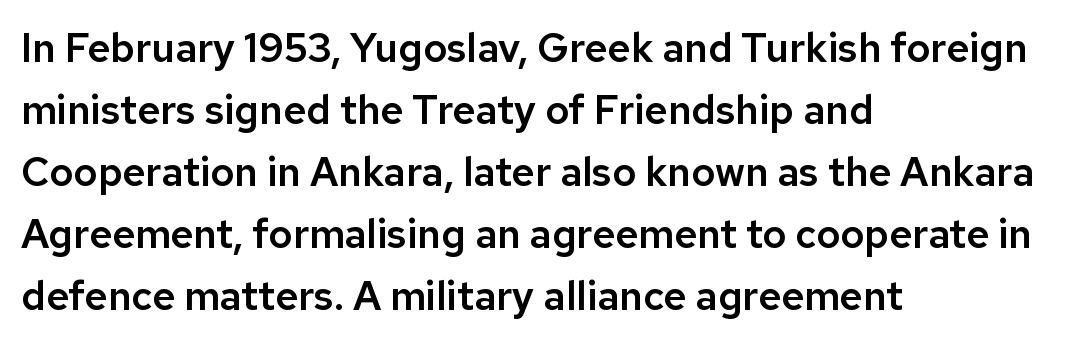
The image shows 40 px sans-serif type, upright; set left-aligned, normal line spacing (1.55x), normal letter spacing, not underlined; low stroke contrast and a medium x-height.
